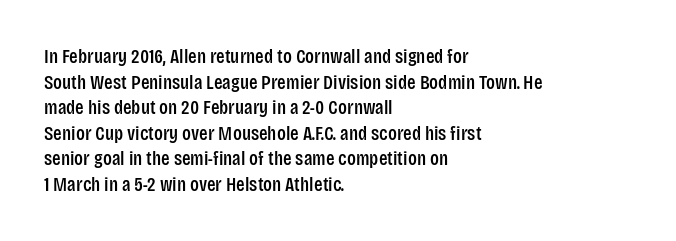
Q: Is the text italic (slanted)? A: No, it is upright.
Q: Is the text underlined? A: No.
Q: How is the paragraph aligned? A: Left-aligned.
Q: Is the spacing between letters normal or unusually wide? A: Normal.
Q: Is the spacing between lines tight, normal or loose? A: Normal.
